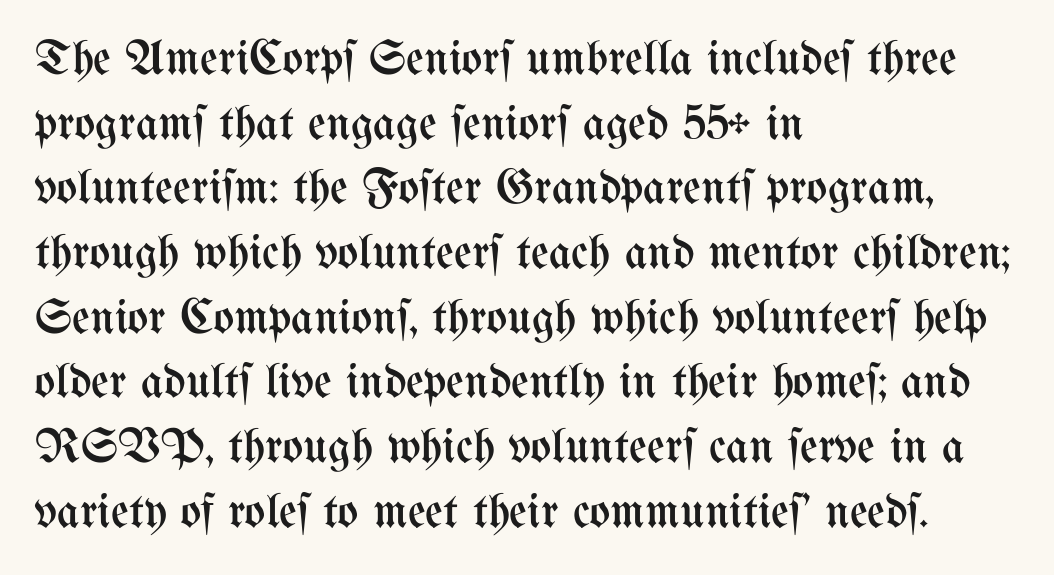
Q: Is the text bold? A: No.
Q: Is the text italic (slanted)? A: No, it is upright.
Q: Is the text underlined? A: No.
Q: How is the paragraph aligned? A: Left-aligned.
Q: Is the spacing between letters normal or unusually wide? A: Normal.
Q: Is the spacing between lines tight, normal or loose? A: Normal.
Q: Width (condensed, normal, or wide)? A: Condensed.
Q: Stroke contrast? A: Medium.
Q: x-height? A: Medium.
Q: Monospaced? A: No.
